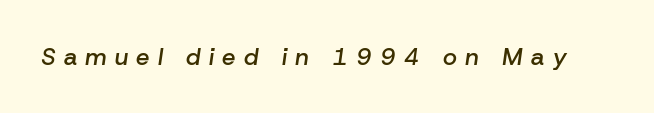
Each word looks stretched out because of the extra space between its letters. What weight is shown? A semibold, between regular and bold. An italicized treatment has been applied to the whole sample. The passage shown is not underscored anywhere.
